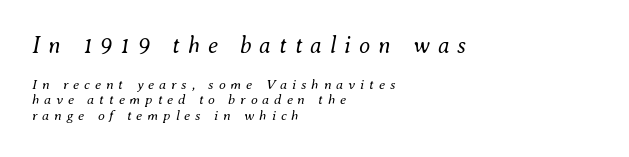
{"italic": "yes", "lean": "right", "slant_degrees": 8, "bold": "no", "underline": "no", "align": "left", "line_spacing": "tight", "line_spacing_ratio": 1.11, "letter_spacing": "wide", "letter_spacing_em": 0.35, "larger_block": "first", "size_ratio": 1.64, "glyph_px": 23}
